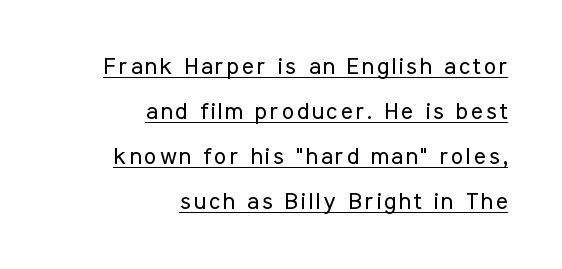
Whoever set this chose breathing room over compactness in the vertical rhythm. The paragraph shown leans on its right margin. This reads as an unemphasized weight, regular at the heaviest. The words here are underlined.
